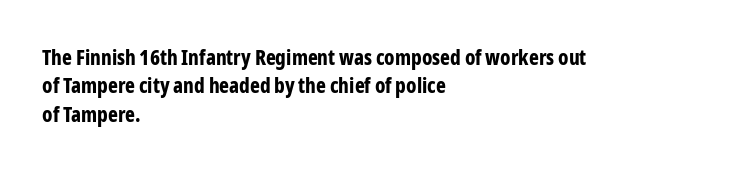
The lines in this sample share a left origin and differ only in where they stop. The block of text has a typical density, with ordinary space between rows. Posture: upright roman. The characters look thick and weighty, a clear bold. Letters rest on an invisible, unmarked baseline. There is no visible air inserted between adjacent glyphs.
